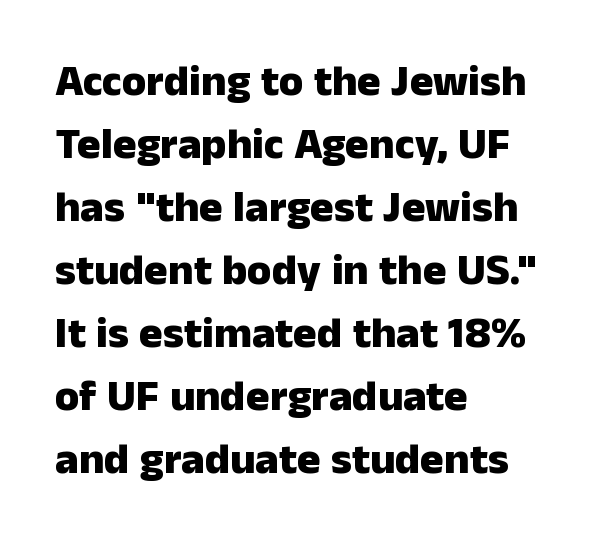
{"serif": "no", "italic": "no", "bold": "yes", "weight": "heavy", "width": "normal", "stroke_contrast": "low", "x_height": "medium", "monospaced": "no", "underline": "no", "align": "left", "line_spacing": "normal", "line_spacing_ratio": 1.43, "letter_spacing": "normal", "letter_spacing_em": 0.0, "glyph_px": 44}
